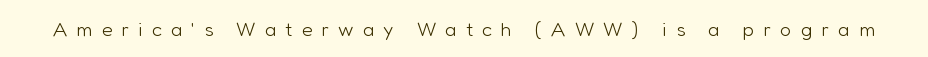
Q: Is the text bold? A: No.
Q: Is the text italic (slanted)? A: No, it is upright.
Q: Is the text underlined? A: No.
Q: Is the spacing between letters normal or unusually wide? A: Unusually wide.
